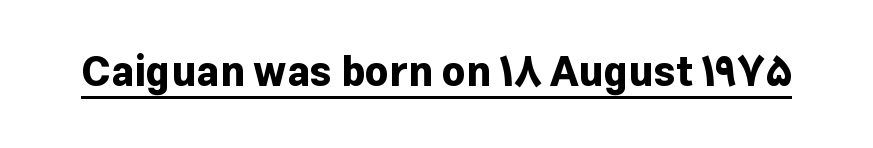
{"serif": "no", "italic": "no", "bold": "yes", "weight": "bold", "width": "normal", "stroke_contrast": "low", "x_height": "medium", "monospaced": "no", "underline": "yes", "letter_spacing": "normal", "letter_spacing_em": 0.0, "glyph_px": 41}
